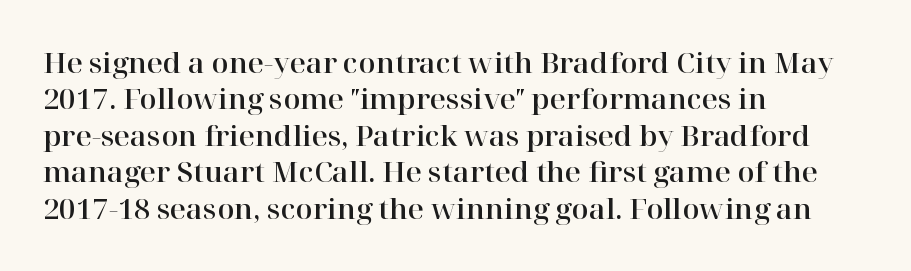
{"serif": "yes", "italic": "no", "width": "normal", "stroke_contrast": "high", "x_height": "medium", "monospaced": "no", "underline": "no", "align": "left", "line_spacing": "normal", "line_spacing_ratio": 1.3, "letter_spacing": "normal", "letter_spacing_em": 0.0, "glyph_px": 28}
